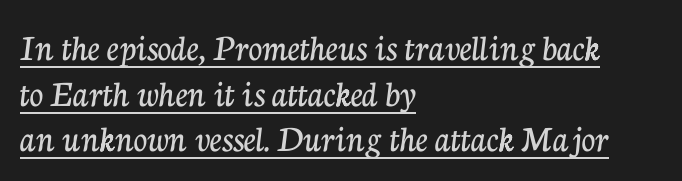
{"serif": "yes", "width": "normal", "stroke_contrast": "low", "x_height": "medium", "monospaced": "no", "underline": "yes", "align": "left", "line_spacing_ratio": 1.2, "letter_spacing": "normal", "letter_spacing_em": 0.0, "glyph_px": 38}
